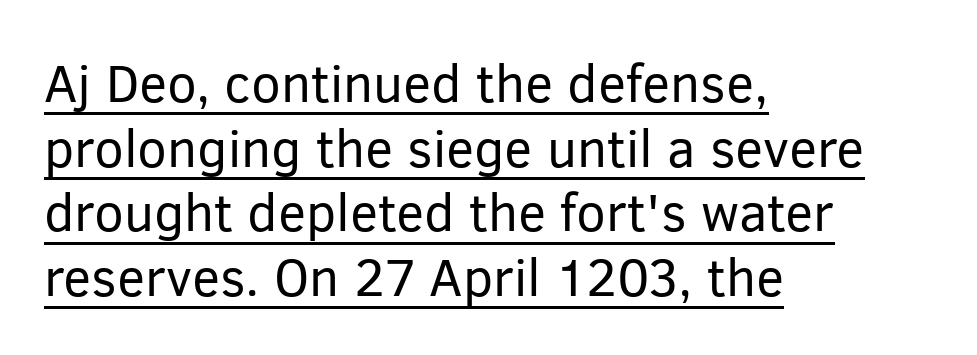
{"serif": "no", "italic": "no", "bold": "no", "weight": "regular", "width": "normal", "stroke_contrast": "low", "x_height": "medium", "monospaced": "no", "underline": "yes", "align": "left", "line_spacing_ratio": 1.22, "letter_spacing": "normal", "letter_spacing_em": 0.0, "glyph_px": 53}
